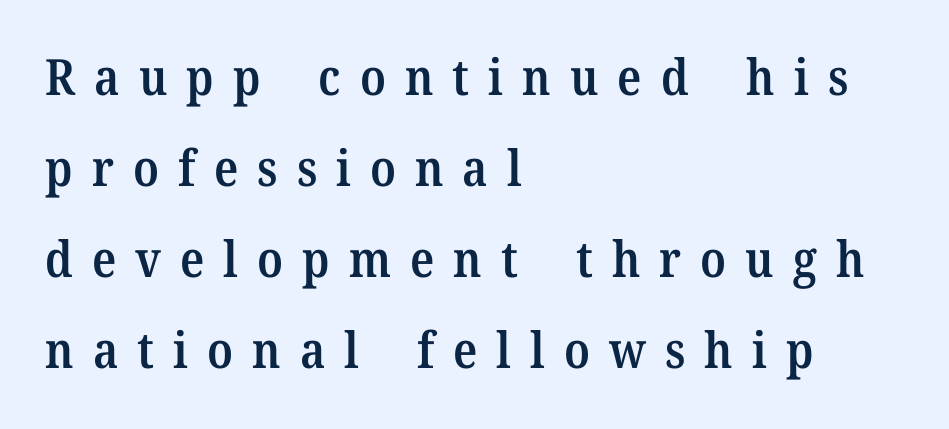
The image shows 50 px semibold serif type, upright; set left-aligned, line spacing 1.82x, unusually wide letter spacing (+0.38 em), not underlined; medium stroke contrast and a medium x-height.
